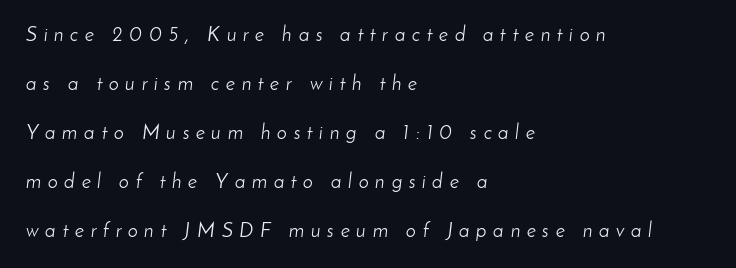
The cut favours lightness, reaching ordinary text weight at its darkest. Display-style spreading of the glyphs; the letterfit is very open. Descender tails drop into unmarked territory. Students, observe: this is what heavily led, spacious text looks like. The lines in this sample share a left origin and differ only in where they stop.
